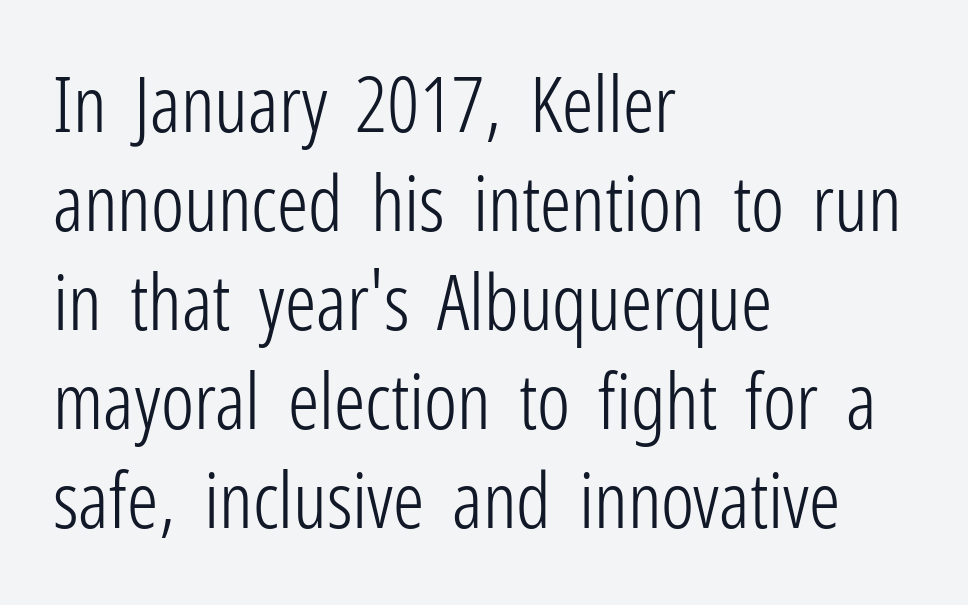
{"serif": "no", "italic": "no", "bold": "no", "weight": "light", "width": "condensed", "stroke_contrast": "low", "x_height": "medium", "monospaced": "no", "underline": "no", "align": "left", "line_spacing": "normal", "line_spacing_ratio": 1.27, "letter_spacing": "normal", "letter_spacing_em": 0.0, "glyph_px": 78}
